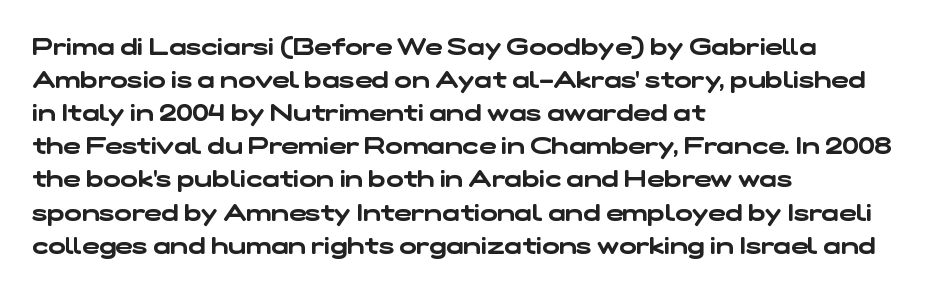
The image shows 23 px text type; set left-aligned, normal line spacing (1.44x), normal letter spacing, not underlined.
